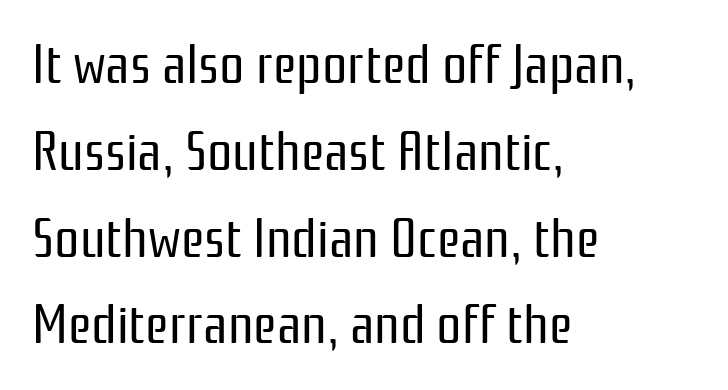
{"serif": "no", "italic": "no", "bold": "no", "weight": "regular", "width": "condensed", "stroke_contrast": "low", "x_height": "medium", "monospaced": "no", "underline": "no", "align": "left", "line_spacing": "normal", "line_spacing_ratio": 1.55, "letter_spacing": "normal", "letter_spacing_em": 0.0, "glyph_px": 56}
